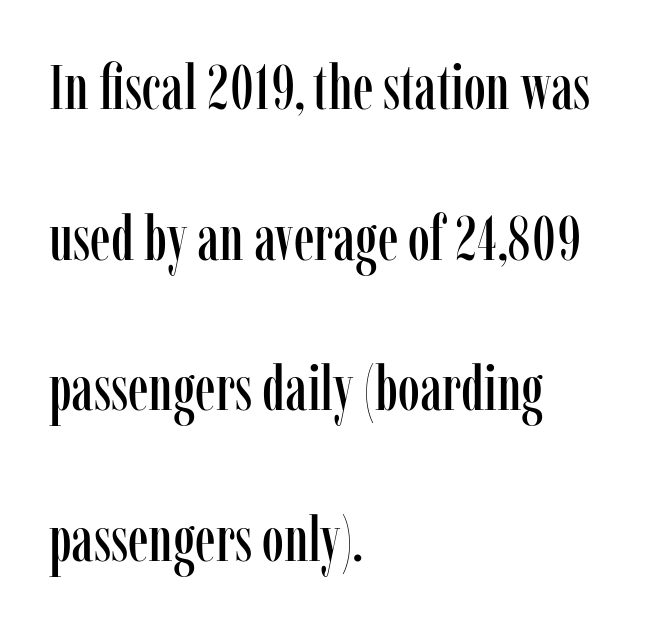
Q: Is the text italic (slanted)? A: No, it is upright.
Q: Is the typeface a serif or a sans-serif typeface? A: Serif.
Q: Is the text underlined? A: No.
Q: How is the paragraph aligned? A: Left-aligned.
Q: Is the spacing between letters normal or unusually wide? A: Normal.
Q: Is the spacing between lines tight, normal or loose? A: Loose.
Q: Width (condensed, normal, or wide)? A: Condensed.
Q: Stroke contrast? A: Low.
Q: x-height? A: Medium.
Q: Monospaced? A: No.
